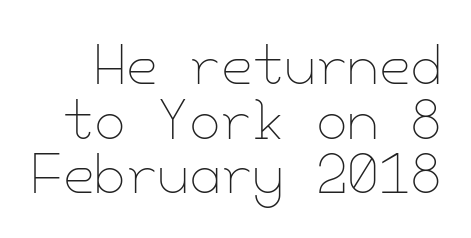
{"italic": "no", "bold": "no", "weight": "thin", "width": "normal", "stroke_contrast": "low", "x_height": "small", "underline": "no", "line_spacing": "tight", "line_spacing_ratio": 1.07, "letter_spacing": "normal", "letter_spacing_em": 0.0, "glyph_px": 51}
